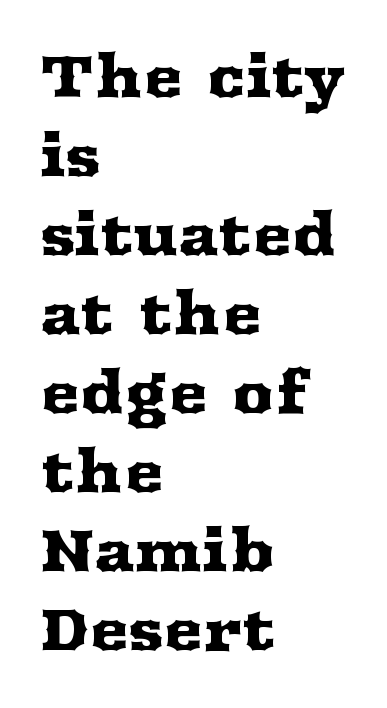
The image shows 59 px wide serif type, upright; set left-aligned, normal line spacing (1.34x), normal letter spacing, not underlined; medium stroke contrast and a medium x-height.
